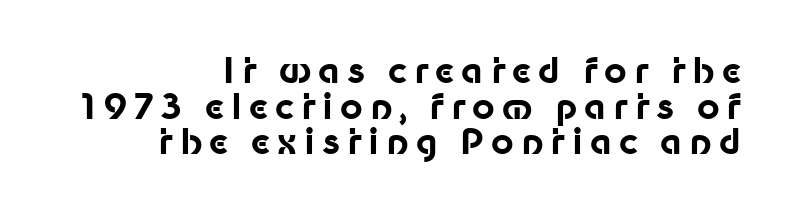
Q: Is the text bold? A: Yes.
Q: Is the text italic (slanted)? A: No, it is upright.
Q: Is the typeface a serif or a sans-serif typeface? A: Sans-serif.
Q: Is the text underlined? A: No.
Q: How is the paragraph aligned? A: Right-aligned.
Q: Is the spacing between letters normal or unusually wide? A: Unusually wide.
Q: Is the spacing between lines tight, normal or loose? A: Tight.
Q: Width (condensed, normal, or wide)? A: Normal.
Q: Stroke contrast? A: Low.
Q: x-height? A: Medium.
Q: Monospaced? A: No.
